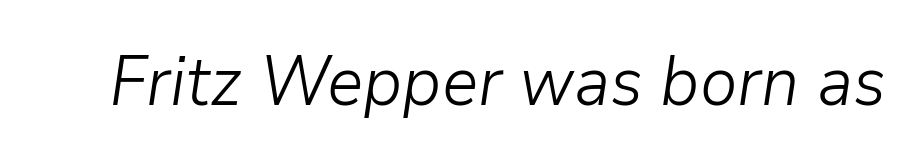
Q: Is the text bold? A: No.
Q: Is the text italic (slanted)? A: Yes, it leans right by about 9 degrees.
Q: Is the text underlined? A: No.
Q: Is the spacing between letters normal or unusually wide? A: Normal.
Q: Width (condensed, normal, or wide)? A: Normal.
Q: Stroke contrast? A: Low.
Q: x-height? A: Medium.
Q: Monospaced? A: No.
